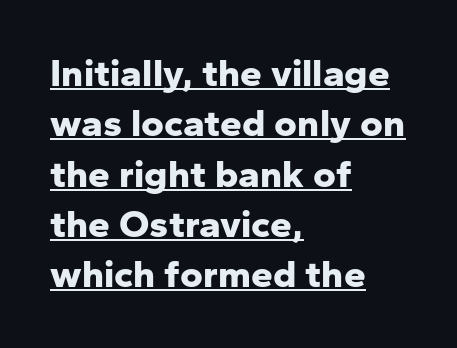
{"serif": "no", "italic": "no", "bold": "yes", "weight": "bold", "width": "normal", "stroke_contrast": "low", "x_height": "medium", "monospaced": "no", "underline": "yes", "align": "left", "line_spacing": "normal", "line_spacing_ratio": 1.29, "letter_spacing": "normal", "letter_spacing_em": 0.0, "glyph_px": 39}
